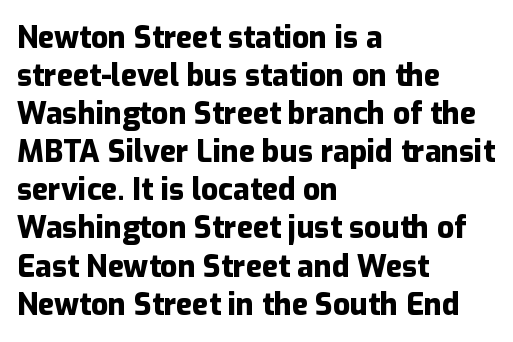
The rendering anchors every line to the left-hand side. A roman cut, with each character standing at attention. The type family on display is of the sans-serif kind. Leading matches the norm, producing a regular column. Clear beneath every line of the passage. Notice how thick the strokes are: this is what a full bold looks like.
